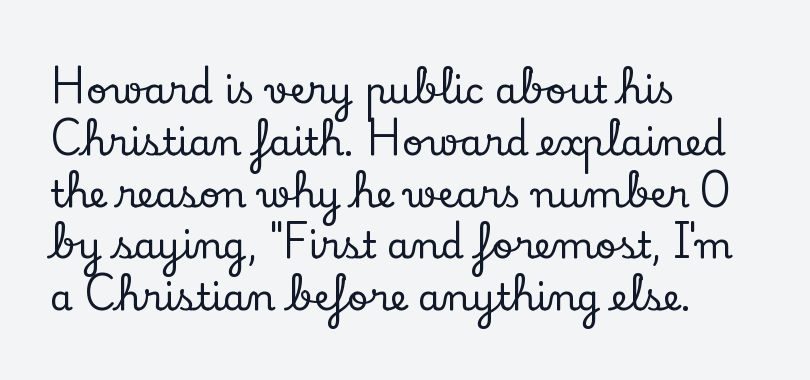
Q: Is the text italic (slanted)? A: No, it is upright.
Q: Is the text underlined? A: No.
Q: How is the paragraph aligned? A: Left-aligned.
Q: Is the spacing between letters normal or unusually wide? A: Normal.
Q: Is the spacing between lines tight, normal or loose? A: Normal.
Q: Width (condensed, normal, or wide)? A: Normal.
Q: Stroke contrast? A: Low.
Q: x-height? A: Small.
Q: Monospaced? A: No.
